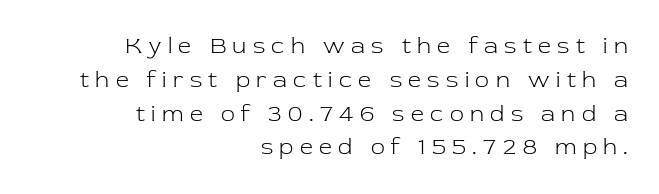
The image shows 23 px text type, upright; set right-aligned, normal line spacing (1.47x), unusually wide letter spacing (+0.28 em), not underlined.
